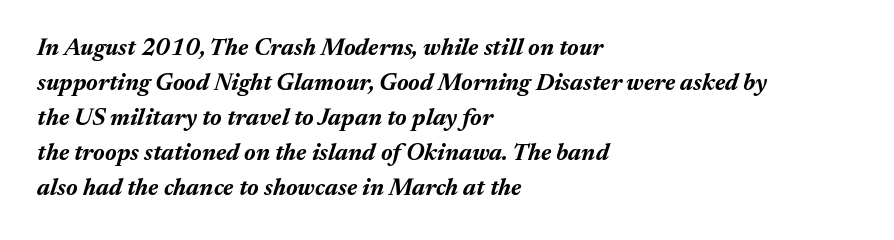
The image shows 24 px bold type, italic (leaning right); set left-aligned, normal line spacing (1.46x), normal letter spacing, not underlined.
